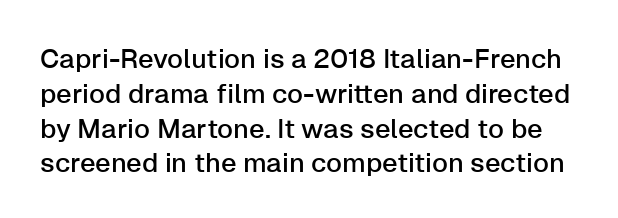
The image shows 27 px text type, upright; set normal line spacing (1.29x), normal letter spacing, not underlined.
